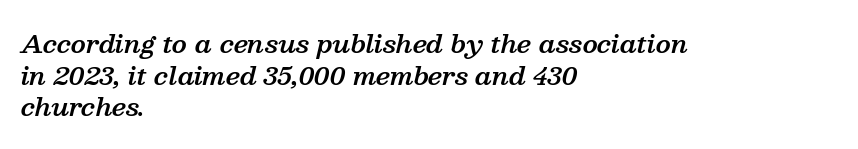
The image shows 25 px text type, italic (leaning right); set left-aligned, normal line spacing (1.27x), normal letter spacing, not underlined.
